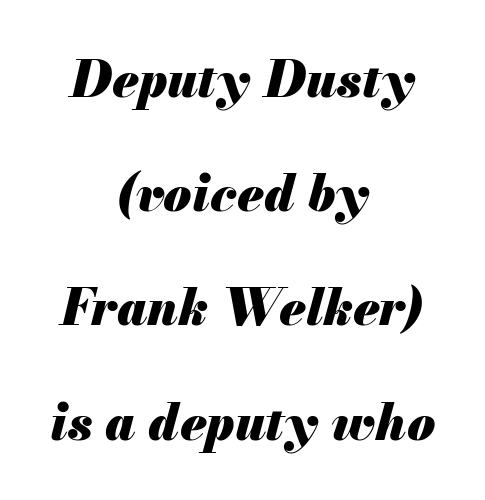
A typesetter would call this proportional, since set widths differ per character. The rendering keeps characters at their native spacing. Airy leading. In terms of posture, this sample is oblique.
